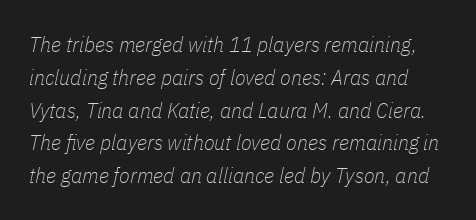
Q: Is the text bold? A: No.
Q: Is the text italic (slanted)? A: Yes, it leans right by about 11 degrees.
Q: Is the text underlined? A: No.
Q: Is the spacing between letters normal or unusually wide? A: Normal.
Q: Is the spacing between lines tight, normal or loose? A: Normal.
